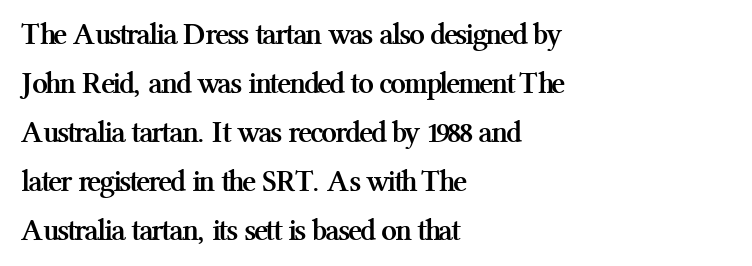
{"serif": "yes", "italic": "no", "bold": "yes", "weight": "semibold", "width": "normal", "stroke_contrast": "medium", "x_height": "medium", "monospaced": "no", "underline": "no", "align": "left", "line_spacing": "normal", "line_spacing_ratio": 1.58, "letter_spacing": "normal", "letter_spacing_em": 0.0, "glyph_px": 31}
